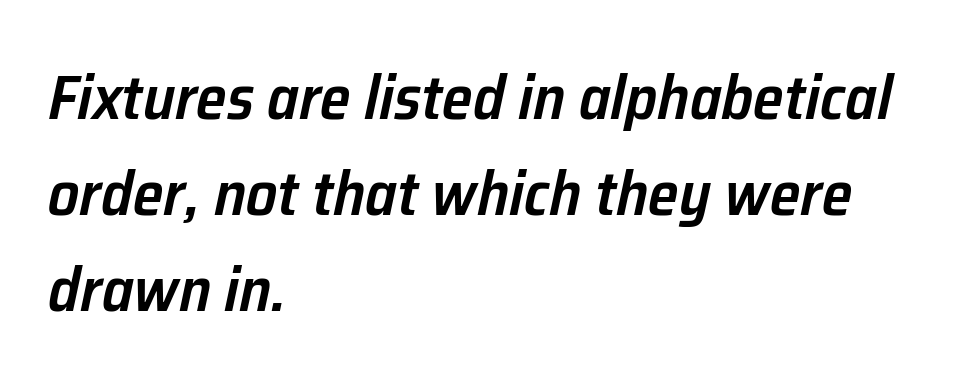
The area under the type is left untouched. The strokes are fattened partway — semibold, not bold. The rag falls on the right side of this text block. Proportional: the letters do not fall into vertical columns. Italic: yes, the glyphs are oblique. Caption: standard tracking, unaltered.
